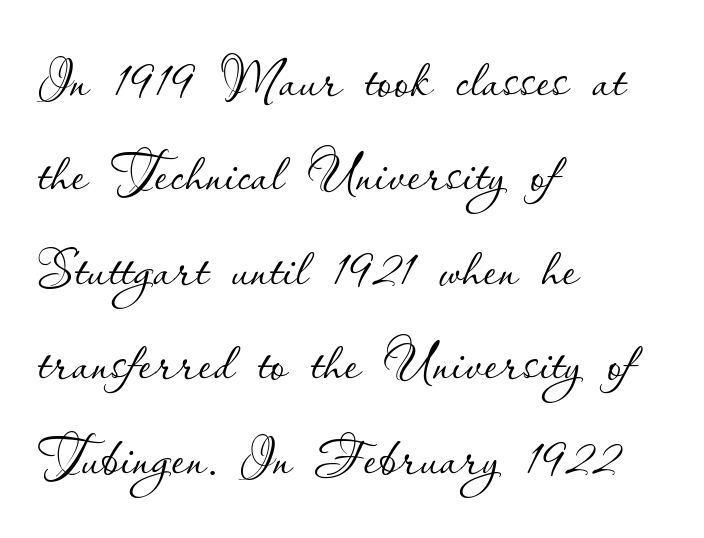
Q: Is the text bold? A: No.
Q: Is the text italic (slanted)? A: Yes.
Q: Is the text underlined? A: No.
Q: How is the paragraph aligned? A: Left-aligned.
Q: Is the spacing between letters normal or unusually wide? A: Normal.
Q: Is the spacing between lines tight, normal or loose? A: Normal.
Q: Width (condensed, normal, or wide)? A: Normal.
Q: Stroke contrast? A: Low.
Q: x-height? A: Small.
Q: Monospaced? A: No.
